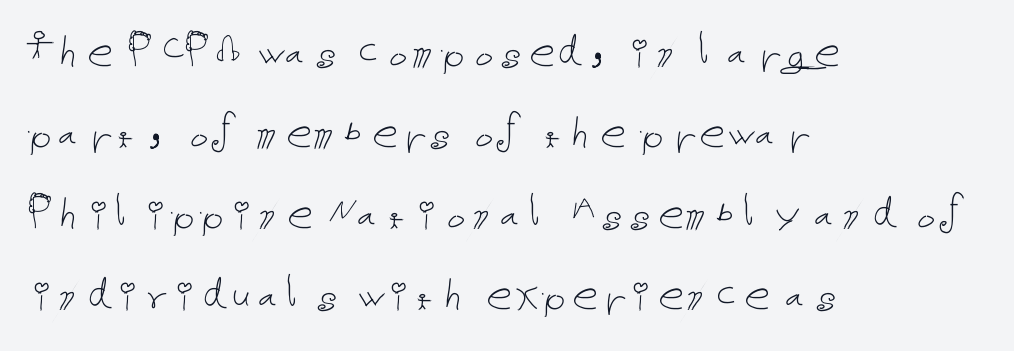
Weight: regular or lighter. Nobody drew a line under any word here. Successive baselines arrive at the customary interval. Every character sits straight up, as roman type does. Notice how the passage keeps a crisp vertical edge on the left only. The letters sit at their default tracking, neither squeezed nor spread.
